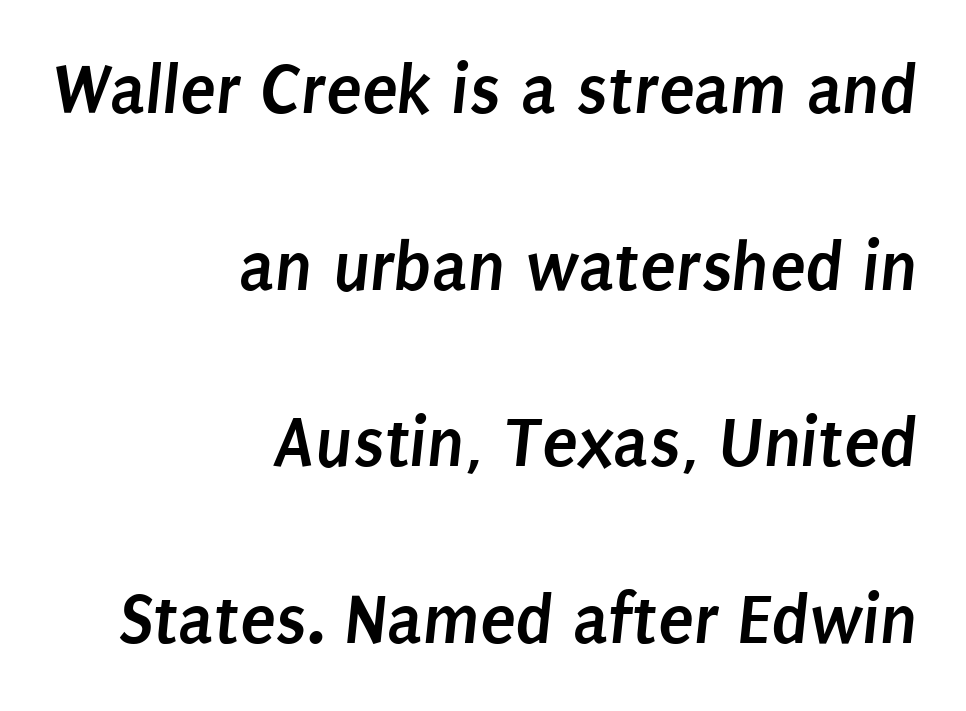
{"serif": "no", "bold": "yes", "weight": "semibold", "width": "condensed", "stroke_contrast": "low", "x_height": "large", "monospaced": "no", "underline": "no", "align": "right", "line_spacing": "loose", "line_spacing_ratio": 2.42, "letter_spacing": "normal", "letter_spacing_em": 0.0, "glyph_px": 73}
